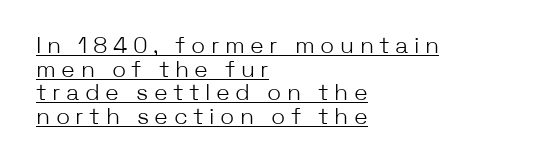
Q: Is the text bold? A: No.
Q: Is the text italic (slanted)? A: No, it is upright.
Q: Is the text underlined? A: Yes.
Q: How is the paragraph aligned? A: Left-aligned.
Q: Is the spacing between letters normal or unusually wide? A: Unusually wide.
Q: Is the spacing between lines tight, normal or loose? A: Tight.
